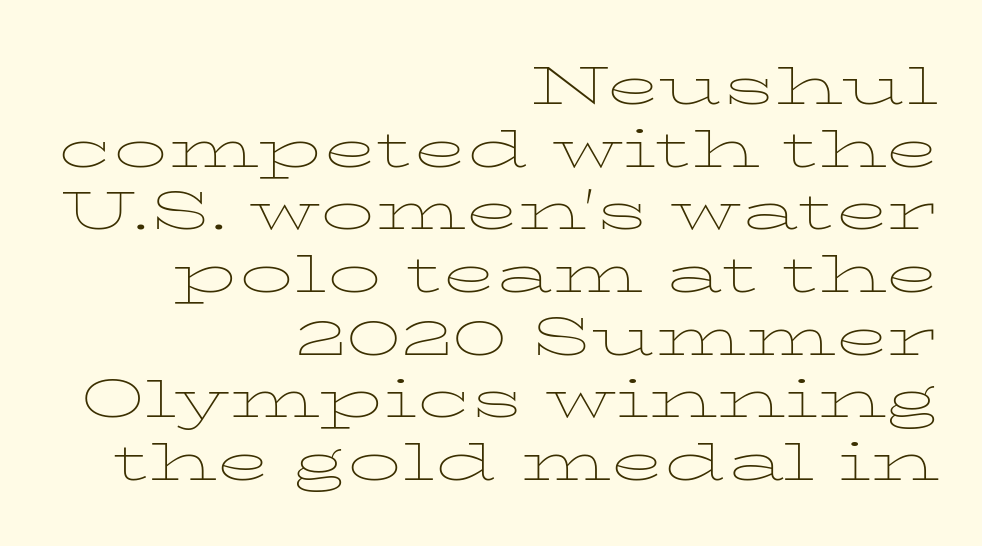
Tall strokes in this sample are plumb rather than angled. Do the characters align in a grid? No, the font is proportional. Leftover space on each line is placed entirely before the opening word. This sample uses plain, unmodified letter spacing. Quick note: underline off. Vertical stems look standard width or narrower in stroke.
